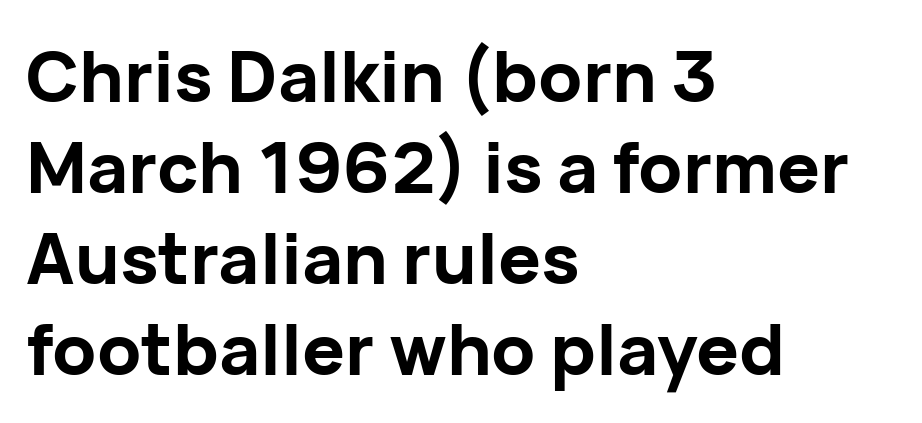
{"serif": "no", "italic": "no", "bold": "yes", "weight": "bold", "width": "normal", "stroke_contrast": "low", "x_height": "medium", "monospaced": "no", "underline": "no", "align": "left", "line_spacing": "normal", "line_spacing_ratio": 1.28, "letter_spacing": "normal", "letter_spacing_em": 0.0, "glyph_px": 71}
